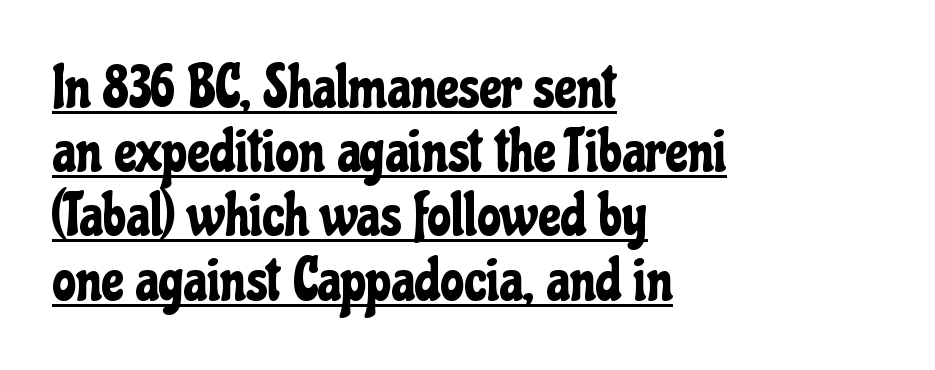
Q: Is the text italic (slanted)? A: No, it is upright.
Q: Is the typeface a serif or a sans-serif typeface? A: Sans-serif.
Q: Is the text underlined? A: Yes.
Q: How is the paragraph aligned? A: Left-aligned.
Q: Is the spacing between letters normal or unusually wide? A: Normal.
Q: Is the spacing between lines tight, normal or loose? A: Tight.
Q: Width (condensed, normal, or wide)? A: Condensed.
Q: Stroke contrast? A: Low.
Q: x-height? A: Medium.
Q: Monospaced? A: No.
